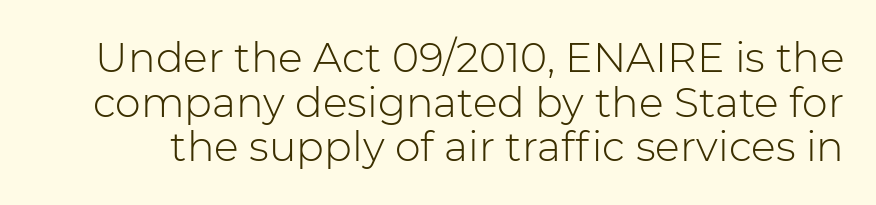
Q: Is the text bold? A: No.
Q: Is the text italic (slanted)? A: No, it is upright.
Q: Is the typeface a serif or a sans-serif typeface? A: Sans-serif.
Q: Is the text underlined? A: No.
Q: Is the spacing between letters normal or unusually wide? A: Normal.
Q: Is the spacing between lines tight, normal or loose? A: Tight.
Q: Width (condensed, normal, or wide)? A: Normal.
Q: Stroke contrast? A: Low.
Q: x-height? A: Medium.
Q: Monospaced? A: No.
